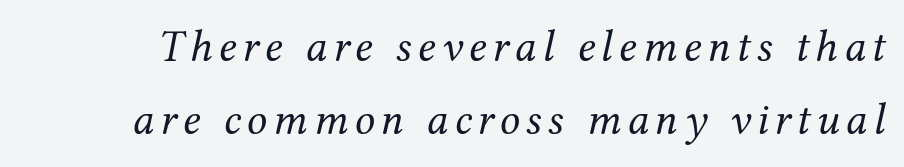
The image shows 45 px regular-weight serif type, italic (leaning right); set normal line spacing (1.63x), not underlined; medium stroke contrast and a medium x-height.
